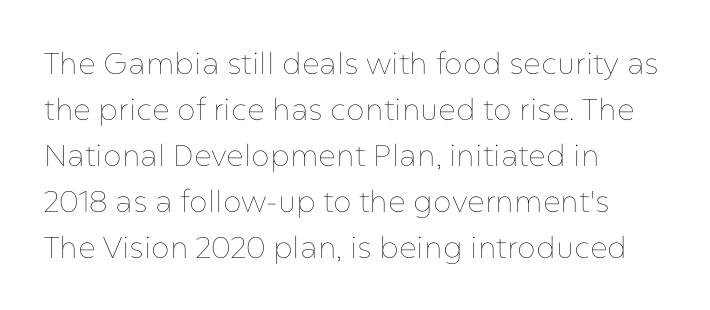
Q: Is the text bold? A: No.
Q: Is the text italic (slanted)? A: No, it is upright.
Q: Is the text underlined? A: No.
Q: How is the paragraph aligned? A: Left-aligned.
Q: Is the spacing between letters normal or unusually wide? A: Normal.
Q: Is the spacing between lines tight, normal or loose? A: Normal.
Q: Width (condensed, normal, or wide)? A: Normal.
Q: Stroke contrast? A: Low.
Q: x-height? A: Medium.
Q: Monospaced? A: No.
